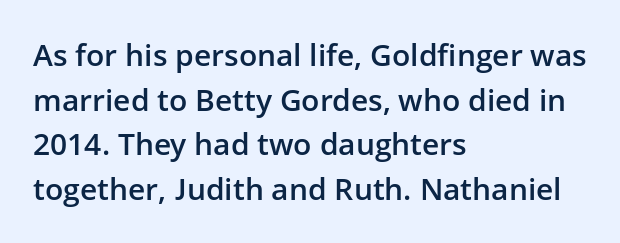
Q: Is the text bold? A: Semi-bold.
Q: Is the text italic (slanted)? A: No, it is upright.
Q: Is the typeface a serif or a sans-serif typeface? A: Sans-serif.
Q: Is the text underlined? A: No.
Q: How is the paragraph aligned? A: Left-aligned.
Q: Is the spacing between letters normal or unusually wide? A: Normal.
Q: Is the spacing between lines tight, normal or loose? A: Normal.
Q: Width (condensed, normal, or wide)? A: Normal.
Q: Stroke contrast? A: Low.
Q: x-height? A: Medium.
Q: Monospaced? A: No.
